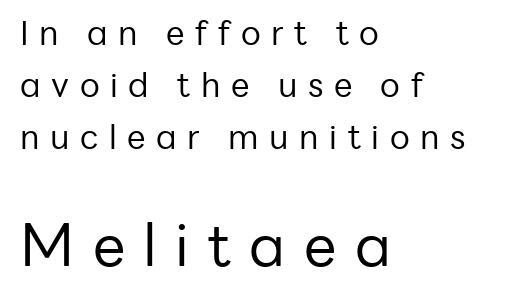
Q: Is the text bold? A: No.
Q: Is the text italic (slanted)? A: No, it is upright.
Q: Is the typeface a serif or a sans-serif typeface? A: Sans-serif.
Q: Is the text underlined? A: No.
Q: How is the paragraph aligned? A: Left-aligned.
Q: Is the spacing between letters normal or unusually wide? A: Unusually wide.
Q: Is the spacing between lines tight, normal or loose? A: Normal.
Q: Which block of text is set in a larger size, the first (top) or the second (bottom)? A: The second (bottom) one.
Q: Width (condensed, normal, or wide)? A: Normal.
Q: Stroke contrast? A: Low.
Q: x-height? A: Medium.
Q: Monospaced? A: No.
